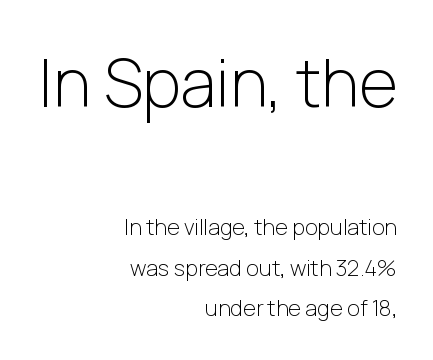
Q: Is the text bold? A: No.
Q: Is the text italic (slanted)? A: No, it is upright.
Q: Is the typeface a serif or a sans-serif typeface? A: Sans-serif.
Q: Is the text underlined? A: No.
Q: How is the paragraph aligned? A: Right-aligned.
Q: Is the spacing between letters normal or unusually wide? A: Normal.
Q: Which block of text is set in a larger size, the first (top) or the second (bottom)? A: The first (top) one.
Q: Width (condensed, normal, or wide)? A: Normal.
Q: Stroke contrast? A: Low.
Q: x-height? A: Medium.
Q: Monospaced? A: No.
